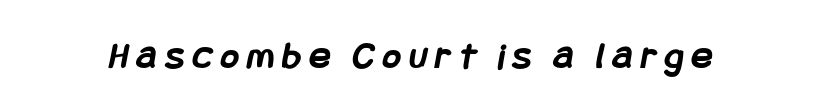
{"serif": "no", "bold": "yes", "weight": "semibold", "width": "condensed", "stroke_contrast": "low", "x_height": "large", "underline": "no", "letter_spacing": "wide", "letter_spacing_em": 0.22, "glyph_px": 39}
